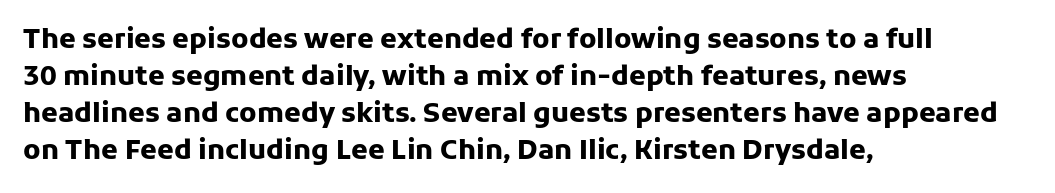
The image shows 27 px bold type, upright; set left-aligned, normal line spacing (1.37x), normal letter spacing, not underlined.
